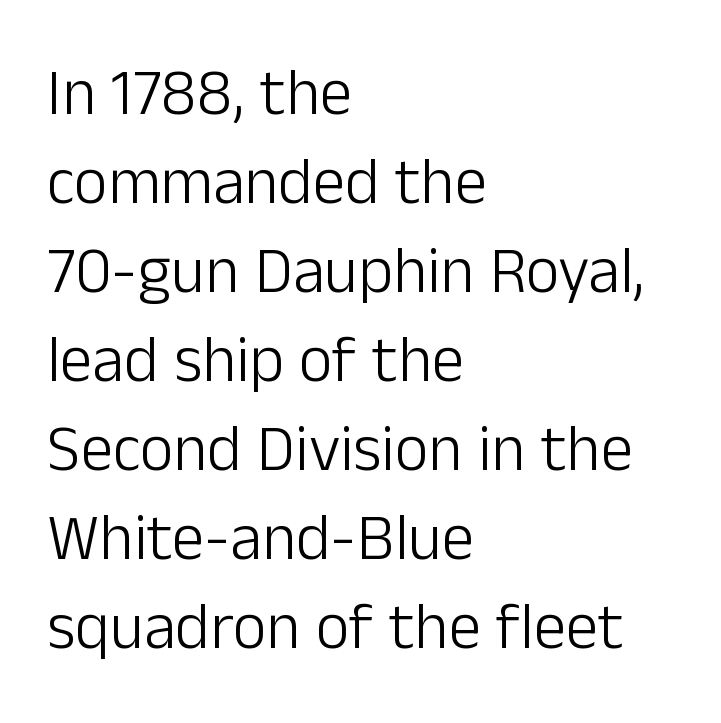
Q: Is the text bold? A: No.
Q: Is the text italic (slanted)? A: No, it is upright.
Q: Is the typeface a serif or a sans-serif typeface? A: Sans-serif.
Q: Is the text underlined? A: No.
Q: How is the paragraph aligned? A: Left-aligned.
Q: Is the spacing between letters normal or unusually wide? A: Normal.
Q: Is the spacing between lines tight, normal or loose? A: Normal.
Q: Width (condensed, normal, or wide)? A: Normal.
Q: Stroke contrast? A: Low.
Q: x-height? A: Medium.
Q: Monospaced? A: No.
